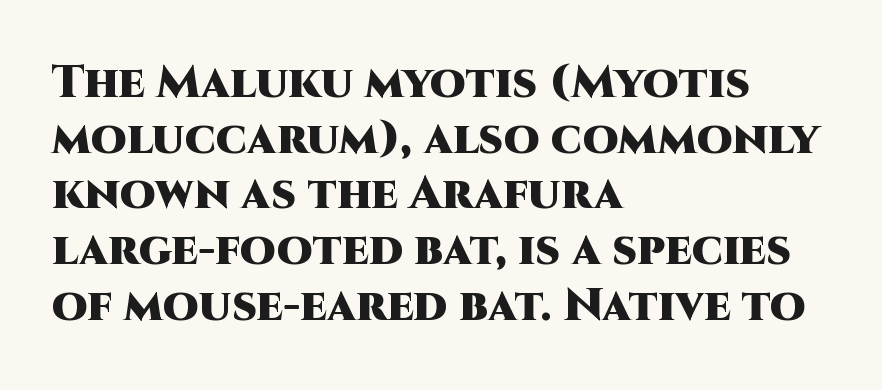
{"serif": "no", "italic": "no", "bold": "yes", "weight": "heavy", "width": "normal", "stroke_contrast": "high", "x_height": "large", "monospaced": "no", "underline": "no", "align": "left", "line_spacing_ratio": 1.21, "letter_spacing": "normal", "letter_spacing_em": 0.0, "glyph_px": 46}
